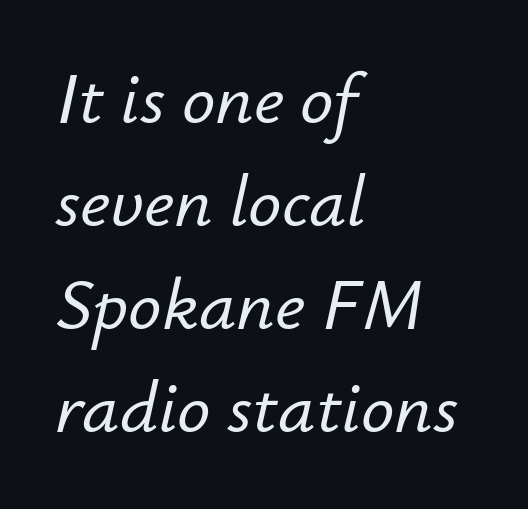
{"italic": "yes", "lean": "right", "slant_degrees": 12, "width": "normal", "stroke_contrast": "low", "x_height": "small", "monospaced": "no", "underline": "no", "align": "left", "line_spacing": "normal", "line_spacing_ratio": 1.39, "letter_spacing": "normal", "letter_spacing_em": 0.0, "glyph_px": 74}
